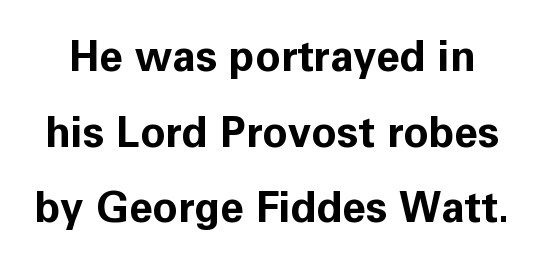
Ascenders rise straight up at ninety degrees. The foot of each line stays bare and open. Serifs: no, the terminals of the letterforms are clean. Notice how thick the strokes are: this is what a full bold looks like. Here the designer chose a conventional face with non-uniform glyph widths. Does extra space separate the letters? No, they use regular spacing.
